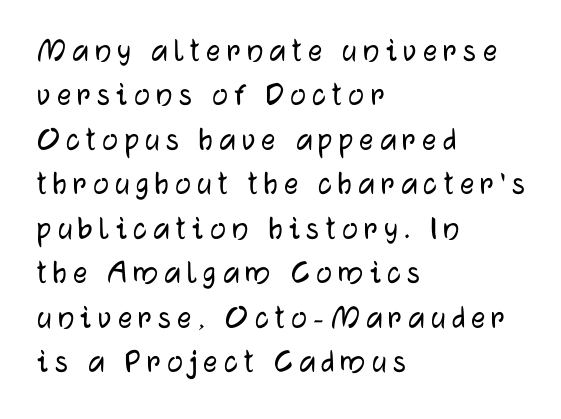
The image shows 35 px sans-serif type, upright; set left-aligned, normal line spacing (1.27x), not underlined; low stroke contrast and a medium x-height.
